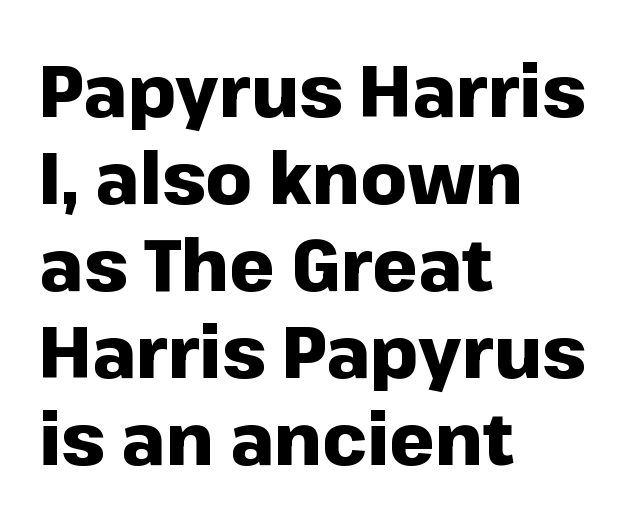
{"serif": "no", "italic": "no", "bold": "yes", "weight": "heavy", "width": "normal", "stroke_contrast": "low", "x_height": "medium", "monospaced": "no", "underline": "no", "align": "left", "line_spacing_ratio": 1.21, "letter_spacing": "normal", "letter_spacing_em": 0.0, "glyph_px": 72}
